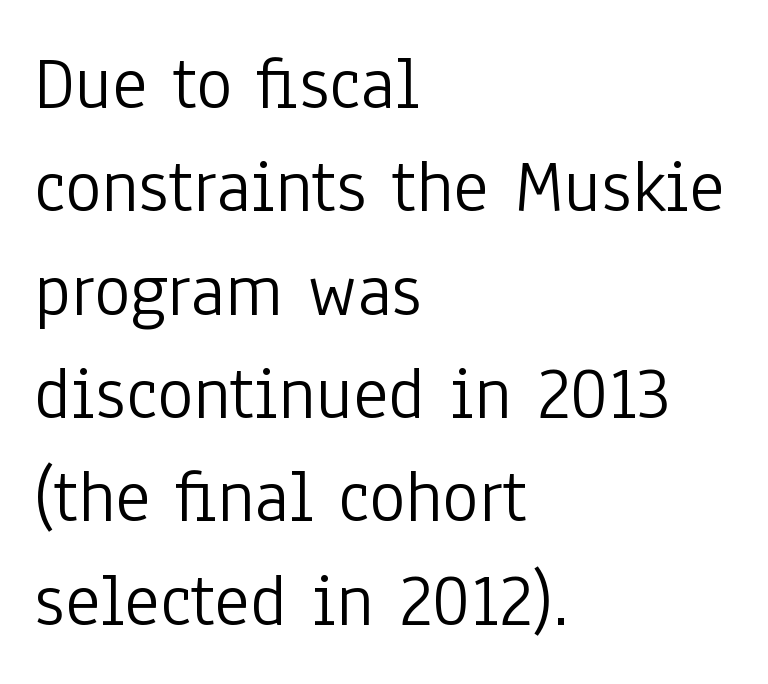
Q: Is the text bold? A: No.
Q: Is the text italic (slanted)? A: No, it is upright.
Q: Is the typeface a serif or a sans-serif typeface? A: Sans-serif.
Q: Is the text underlined? A: No.
Q: How is the paragraph aligned? A: Left-aligned.
Q: Is the spacing between letters normal or unusually wide? A: Normal.
Q: Is the spacing between lines tight, normal or loose? A: Normal.
Q: Width (condensed, normal, or wide)? A: Condensed.
Q: Stroke contrast? A: Low.
Q: x-height? A: Medium.
Q: Monospaced? A: No.
